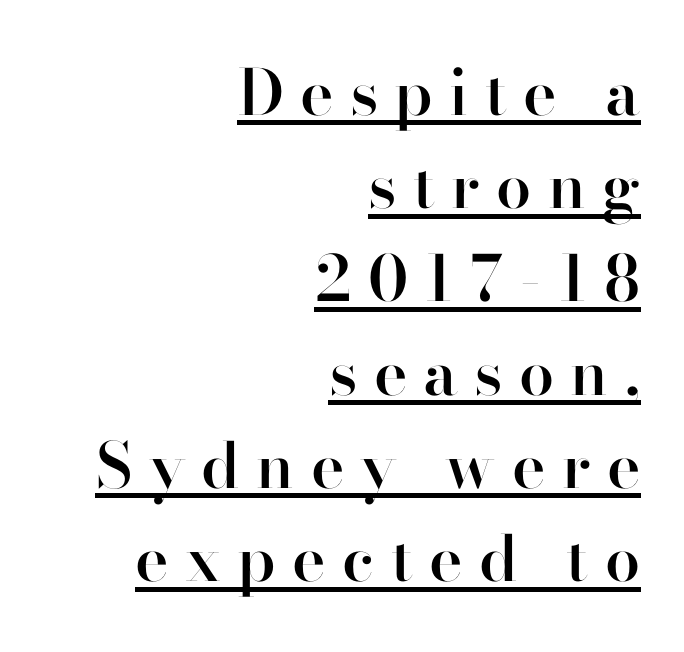
Q: Is the text bold? A: Semi-bold.
Q: Is the text italic (slanted)? A: No, it is upright.
Q: Is the typeface a serif or a sans-serif typeface? A: Sans-serif.
Q: Is the text underlined? A: Yes.
Q: How is the paragraph aligned? A: Right-aligned.
Q: Is the spacing between letters normal or unusually wide? A: Unusually wide.
Q: Is the spacing between lines tight, normal or loose? A: Normal.
Q: Width (condensed, normal, or wide)? A: Normal.
Q: Stroke contrast? A: High.
Q: x-height? A: Small.
Q: Monospaced? A: No.
